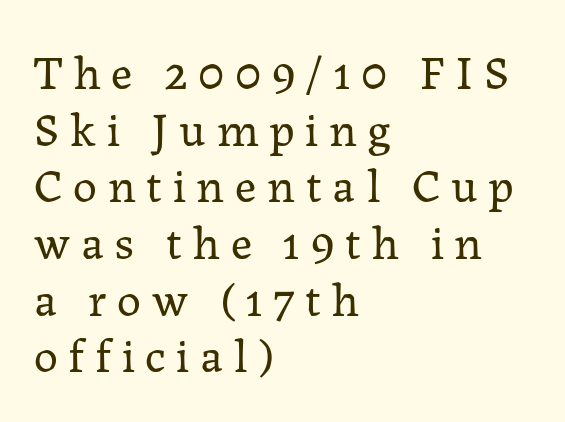
These glyphs show unthickened strokes, regular width or finer. A typesetter would call this proportional, since set widths differ per character. A bare baseline throughout the passage. Tracking value appears strongly positive — letters spread wide. Horizontal alignment here is leftward, the default for most running prose.
